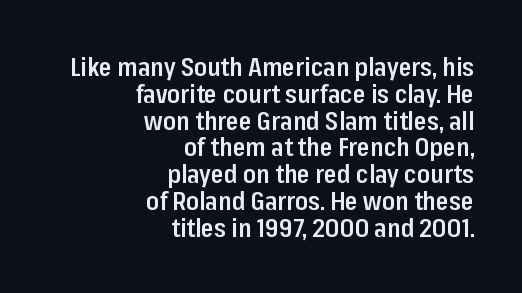
{"italic": "no", "bold": "semi", "underline": "no", "align": "right", "line_spacing": "tight", "line_spacing_ratio": 1.03, "letter_spacing": "normal", "letter_spacing_em": 0.0, "glyph_px": 26}
